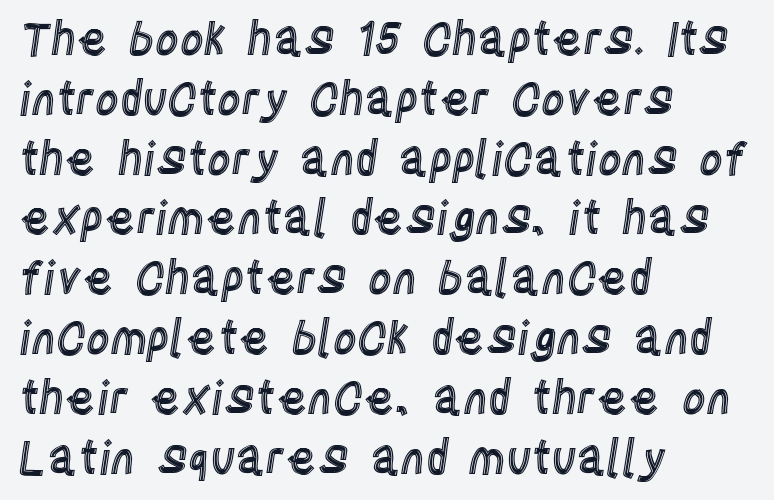
{"width": "condensed", "x_height": "large", "monospaced": "no", "underline": "no", "align": "left", "line_spacing": "normal", "line_spacing_ratio": 1.3, "letter_spacing": "normal", "letter_spacing_em": 0.0, "glyph_px": 46}
